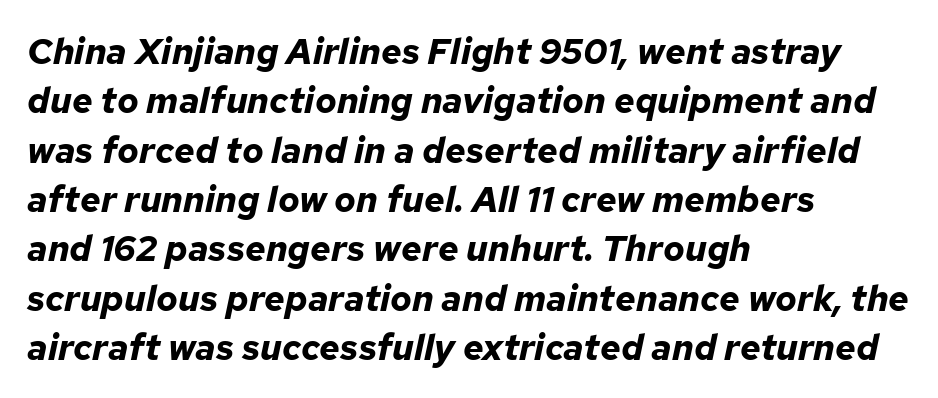
{"italic": "yes", "lean": "right", "slant_degrees": 12, "bold": "yes", "weight": "bold", "width": "normal", "stroke_contrast": "low", "x_height": "medium", "monospaced": "no", "underline": "no", "align": "left", "line_spacing": "normal", "line_spacing_ratio": 1.37, "letter_spacing": "normal", "letter_spacing_em": 0.0, "glyph_px": 36}
